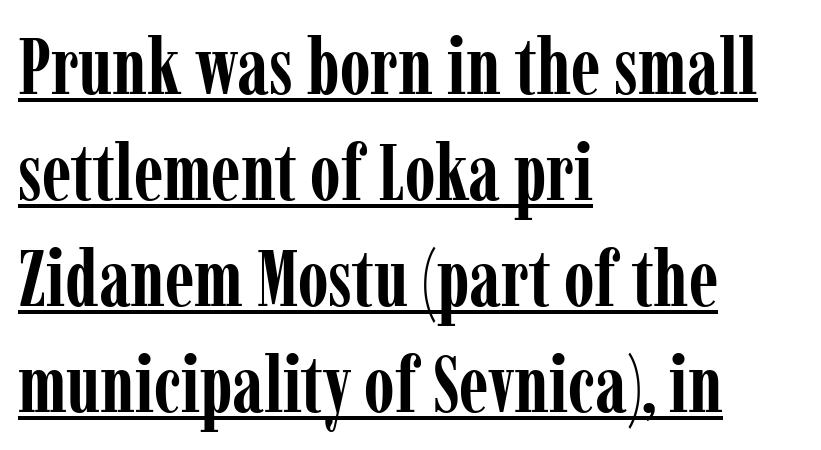
In designer terms, the underline attribute is active on this setting. In terms of letterform style, serifs are clearly present. Vertical strokes here are truly vertical. The rendering uses a moderate line-height, typical for paragraphs. This sample is left-justified, so line endings fall wherever the words run out. A typesetter would call this proportional, since set widths differ per character.
